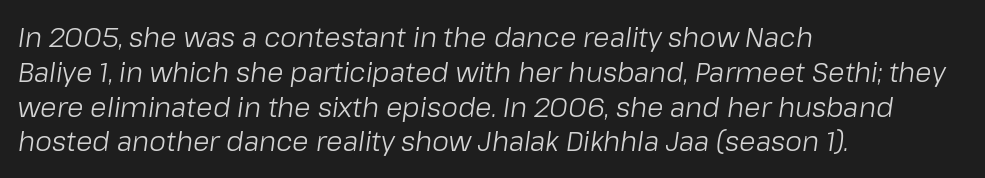
Q: Is the text bold? A: No.
Q: Is the text italic (slanted)? A: Yes, it leans right by about 8 degrees.
Q: Is the text underlined? A: No.
Q: How is the paragraph aligned? A: Left-aligned.
Q: Is the spacing between letters normal or unusually wide? A: Normal.
Q: Is the spacing between lines tight, normal or loose? A: Normal.
